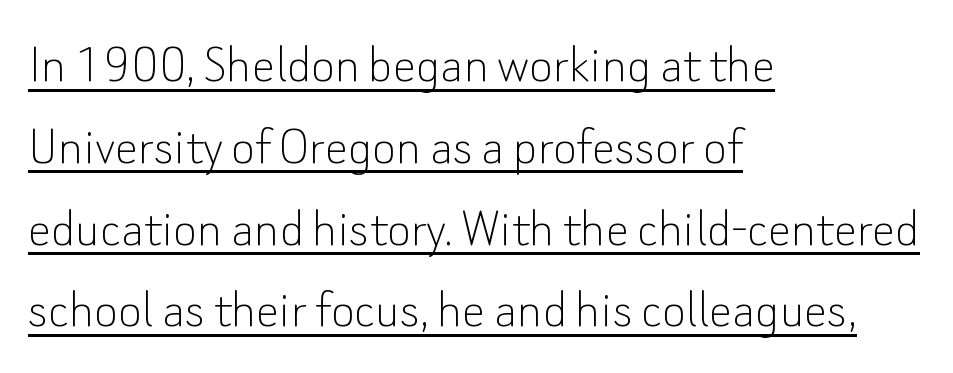
{"serif": "no", "italic": "no", "bold": "no", "weight": "thin", "width": "normal", "stroke_contrast": "low", "x_height": "small", "monospaced": "no", "underline": "yes", "align": "left", "line_spacing": "normal", "line_spacing_ratio": 1.41, "letter_spacing": "normal", "letter_spacing_em": 0.0, "glyph_px": 58}
